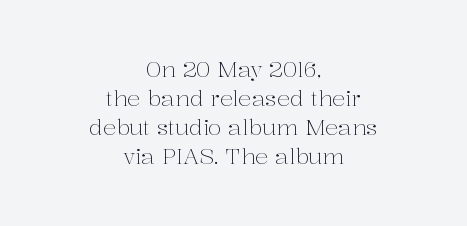
Q: Is the text bold? A: No.
Q: Is the text italic (slanted)? A: No, it is upright.
Q: Is the text underlined? A: No.
Q: How is the paragraph aligned? A: Centered.
Q: Is the spacing between letters normal or unusually wide? A: Normal.
Q: Is the spacing between lines tight, normal or loose? A: Normal.
